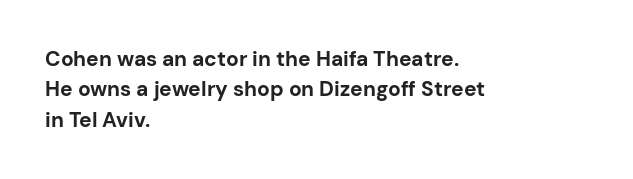
Notice how the stems are strictly vertical — no italics here. These words are printed bold, with thick strokes throughout. Leading: standard. You could call the tracking neutral — neither tight nor loose. The rendering anchors every line to the left-hand side. The words here are not underlined.
